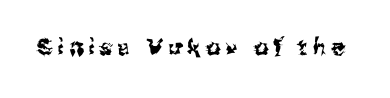
The image shows 23 px text type, upright; set unusually wide letter spacing (+0.22 em), not underlined.
